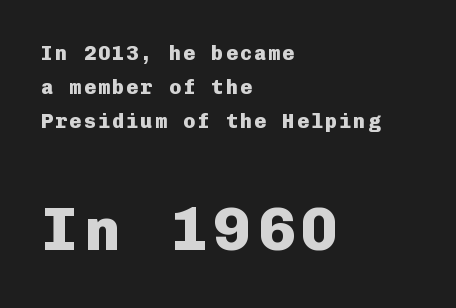
These lines are rendered in a fixed-pitch font. Type style note: lacks serifs. Notice how the passage keeps a crisp vertical edge on the left only. A typesetter would mark this as roman, not italic. The zone under the glyphs is completely vacant.
